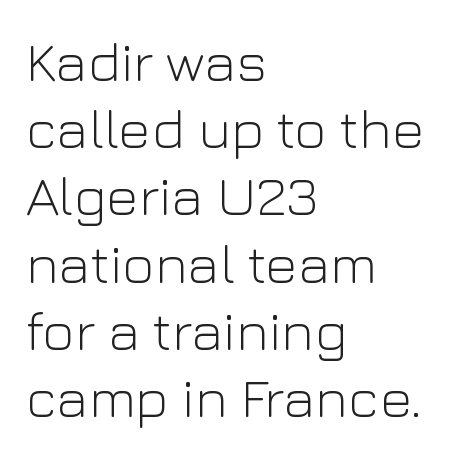
Alignment: flush left. Serif or sans? Sans — the stroke terminals are bare. The specimen reads as upright at a glance. Quick note: underline off. A typesetter would call this proportional, since set widths differ per character. Look at the tracking — it's just the regular setting, nothing added.
